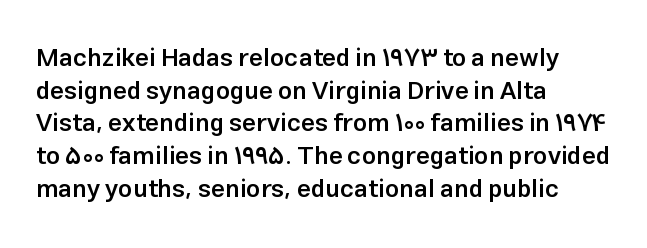
{"italic": "no", "bold": "semi", "underline": "no", "align": "left", "line_spacing": "normal", "line_spacing_ratio": 1.31, "letter_spacing": "normal", "letter_spacing_em": 0.0, "glyph_px": 25}
